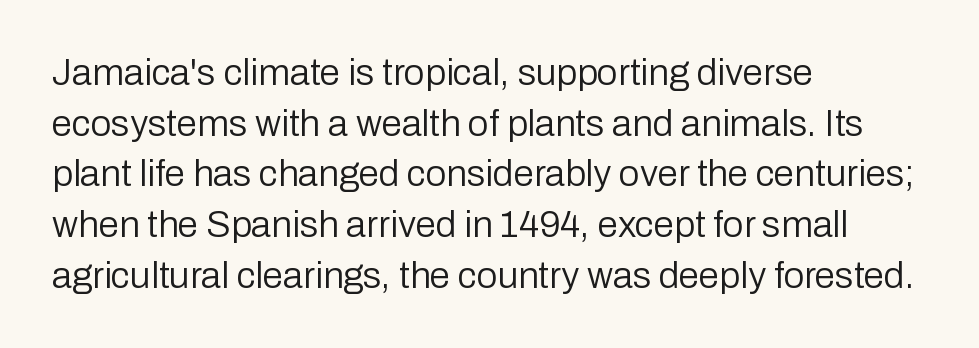
Q: Is the text bold? A: No.
Q: Is the text italic (slanted)? A: No, it is upright.
Q: Is the typeface a serif or a sans-serif typeface? A: Sans-serif.
Q: Is the text underlined? A: No.
Q: How is the paragraph aligned? A: Left-aligned.
Q: Is the spacing between letters normal or unusually wide? A: Normal.
Q: Is the spacing between lines tight, normal or loose? A: Normal.
Q: Width (condensed, normal, or wide)? A: Normal.
Q: Stroke contrast? A: Low.
Q: x-height? A: Medium.
Q: Monospaced? A: No.
